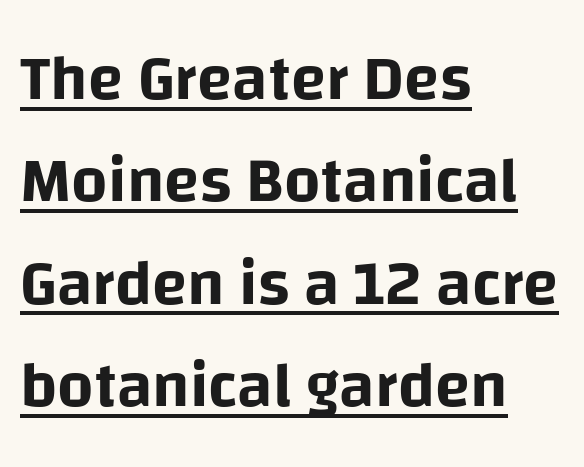
{"serif": "no", "italic": "no", "width": "normal", "stroke_contrast": "low", "x_height": "large", "monospaced": "no", "underline": "yes", "align": "left", "line_spacing": "normal", "line_spacing_ratio": 1.6, "letter_spacing": "normal", "letter_spacing_em": 0.0, "glyph_px": 64}
